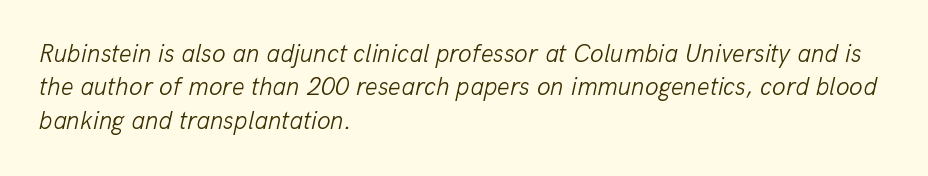
Q: Is the text bold? A: No.
Q: Is the text italic (slanted)? A: Yes, it leans right by about 13 degrees.
Q: Is the text underlined? A: No.
Q: How is the paragraph aligned? A: Left-aligned.
Q: Is the spacing between letters normal or unusually wide? A: Normal.
Q: Is the spacing between lines tight, normal or loose? A: Normal.
